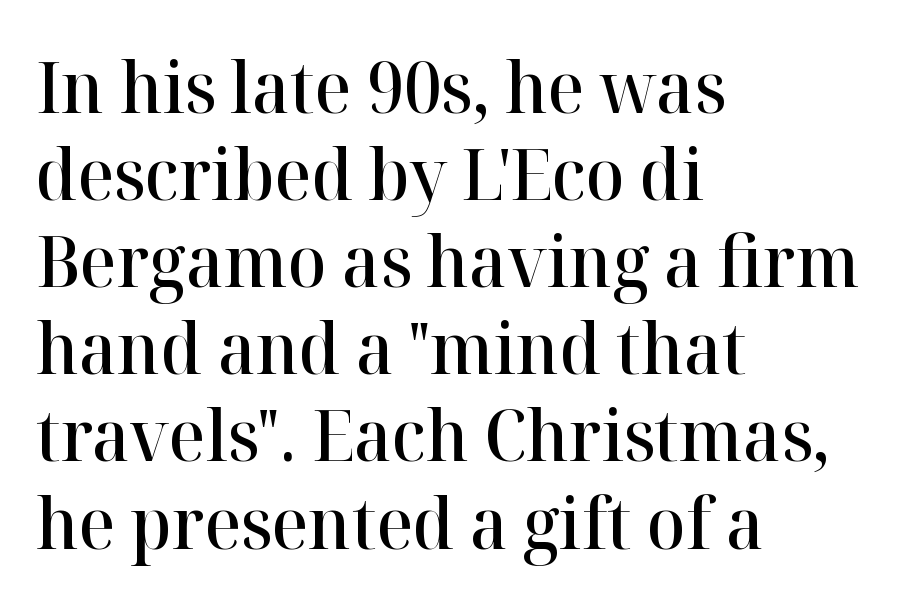
{"serif": "yes", "italic": "no", "bold": "semi", "weight": "semibold", "width": "normal", "stroke_contrast": "high", "x_height": "medium", "monospaced": "no", "underline": "no", "align": "left", "line_spacing_ratio": 1.21, "letter_spacing": "normal", "letter_spacing_em": 0.0, "glyph_px": 72}
